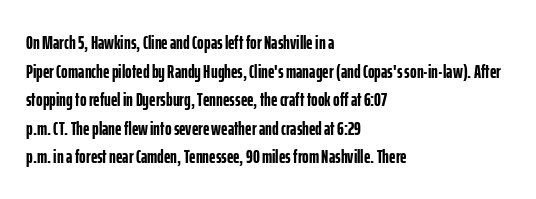
{"italic": "no", "bold": "yes", "underline": "no", "align": "left", "line_spacing": "normal", "line_spacing_ratio": 1.43, "letter_spacing": "normal", "letter_spacing_em": 0.0, "glyph_px": 20}
